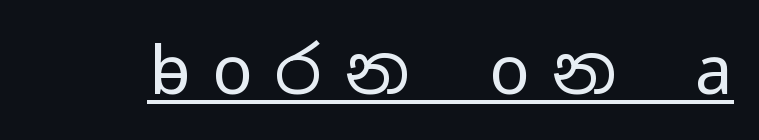
Is the letter spacing exaggerated? Yes — the characters are pushed far apart. Grotesque or geometric, the face here clearly has no serifs. A roman cut, with each character standing at attention. Underline: present. Stem width sits at or under what a default text font uses.
